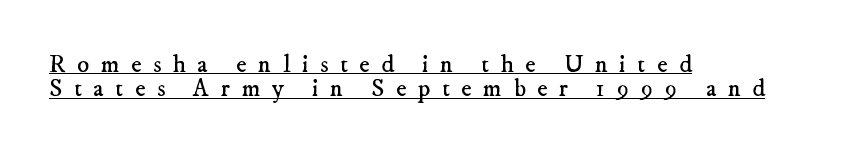
The image shows 25 px text type; set left-aligned, tight line spacing (0.98x), unusually wide letter spacing (+0.46 em), underlined.
